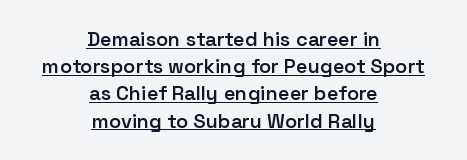
Compared with an ordinary text face, these strokes are moderately heavier — a semibold. The lines in this sample share a center point and differ in where they start and stop. This sample uses an upright cut, with every glyph sitting square on the baseline. The glyphs are accompanied by a horizontal stroke just below them. Compared with typical paragraphs, the rows here are spaced about the same.
